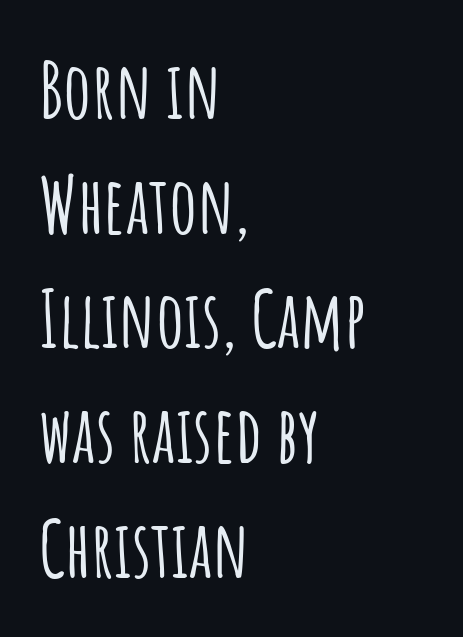
Q: Is the text italic (slanted)? A: No, it is upright.
Q: Is the typeface a serif or a sans-serif typeface? A: Sans-serif.
Q: Is the text underlined? A: No.
Q: How is the paragraph aligned? A: Left-aligned.
Q: Is the spacing between letters normal or unusually wide? A: Normal.
Q: Is the spacing between lines tight, normal or loose? A: Normal.
Q: Width (condensed, normal, or wide)? A: Condensed.
Q: Stroke contrast? A: Low.
Q: x-height? A: Large.
Q: Monospaced? A: No.
